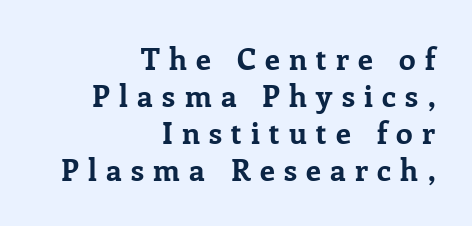
{"serif": "yes", "italic": "no", "bold": "yes", "weight": "bold", "width": "normal", "stroke_contrast": "low", "x_height": "medium", "monospaced": "no", "underline": "no", "align": "right", "line_spacing_ratio": 1.23, "letter_spacing": "wide", "letter_spacing_em": 0.31, "glyph_px": 30}
